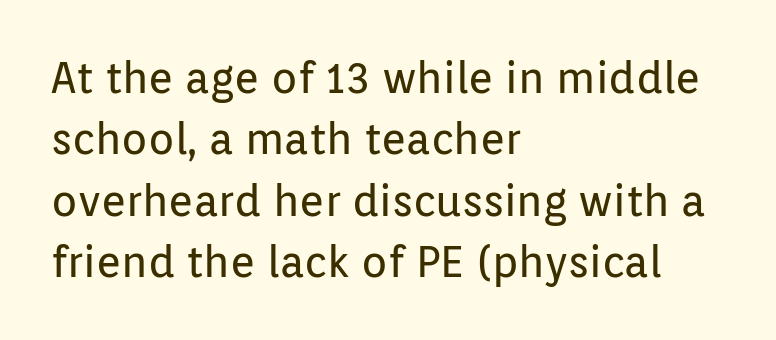
The image shows 43 px regular-weight sans-serif type, upright; set left-aligned, normal line spacing (1.43x), normal letter spacing, not underlined; low stroke contrast and a medium x-height.
